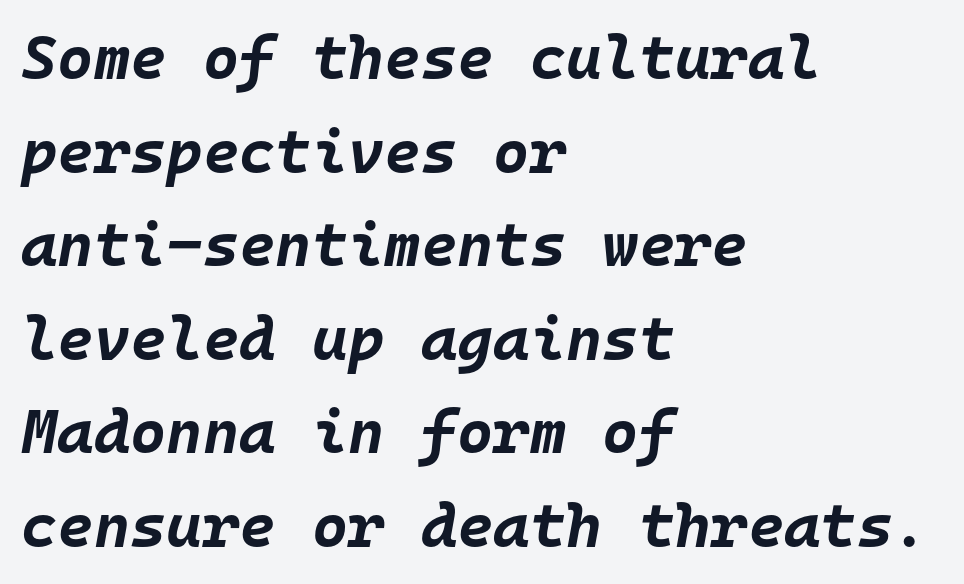
Q: Is the text bold? A: Yes.
Q: Is the text italic (slanted)? A: Yes, it leans right by about 10 degrees.
Q: Is the text underlined? A: No.
Q: How is the paragraph aligned? A: Left-aligned.
Q: Is the spacing between letters normal or unusually wide? A: Normal.
Q: Is the spacing between lines tight, normal or loose? A: Normal.
Q: Width (condensed, normal, or wide)? A: Normal.
Q: Stroke contrast? A: Low.
Q: x-height? A: Large.
Q: Monospaced? A: Yes.
